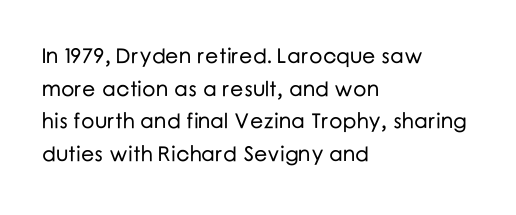
The image shows 21 px text type, upright; set left-aligned, normal line spacing (1.55x), normal letter spacing, not underlined.
